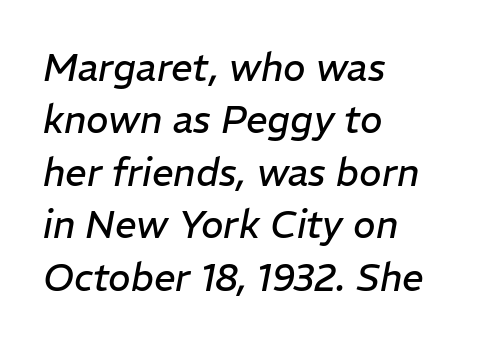
The image shows 38 px regular-weight type, italic (leaning right); set left-aligned, normal line spacing (1.38x), normal letter spacing, not underlined; low stroke contrast and a medium x-height.
